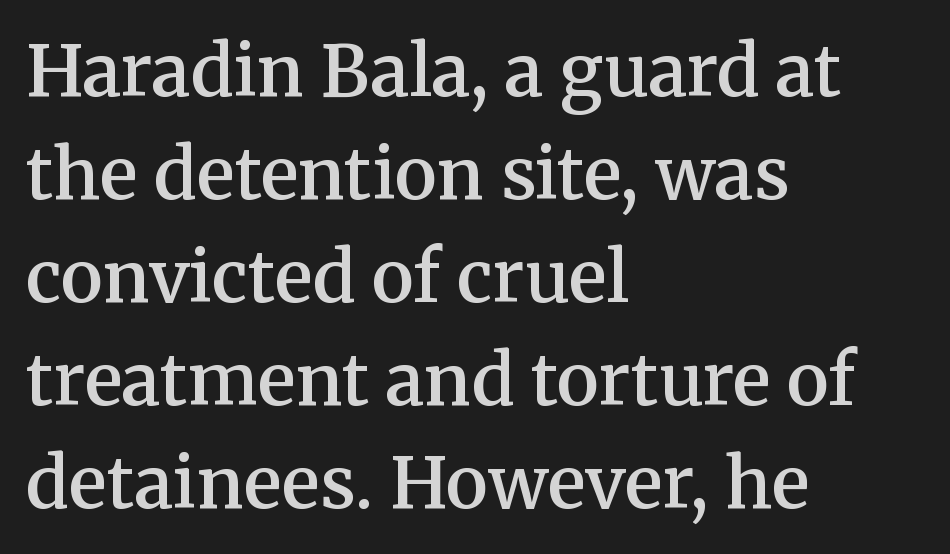
{"serif": "yes", "italic": "no", "bold": "semi", "weight": "semibold", "width": "normal", "stroke_contrast": "medium", "x_height": "medium", "monospaced": "no", "underline": "no", "align": "left", "line_spacing": "normal", "line_spacing_ratio": 1.45, "letter_spacing": "normal", "letter_spacing_em": 0.0, "glyph_px": 71}
